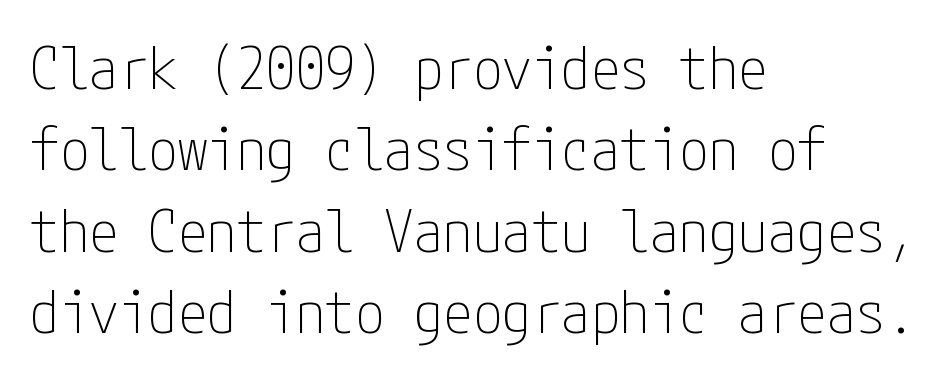
The image shows 59 px thin, condensed sans-serif type, upright; set left-aligned, normal line spacing (1.38x), normal letter spacing, not underlined; low stroke contrast and a medium x-height.
